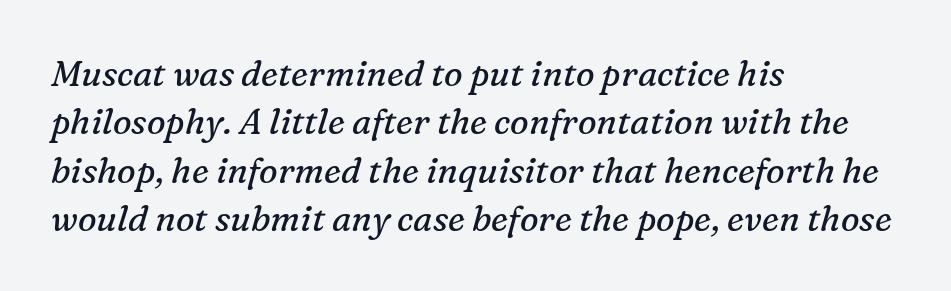
{"serif": "yes", "italic": "yes", "lean": "right", "slant_degrees": 16, "bold": "no", "weight": "regular", "width": "normal", "stroke_contrast": "medium", "x_height": "medium", "monospaced": "no", "underline": "no", "align": "left", "line_spacing": "normal", "line_spacing_ratio": 1.38, "letter_spacing": "normal", "letter_spacing_em": 0.0, "glyph_px": 35}
